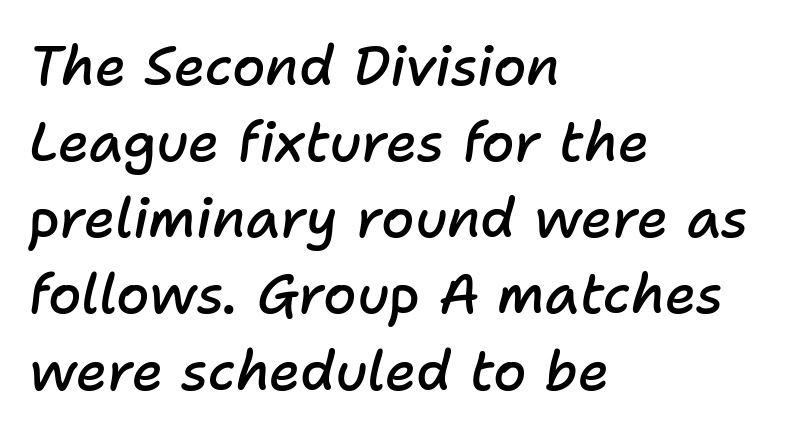
Q: Is the text bold? A: Semi-bold.
Q: Is the text italic (slanted)? A: Yes, it leans right by about 11 degrees.
Q: Is the text underlined? A: No.
Q: How is the paragraph aligned? A: Left-aligned.
Q: Is the spacing between letters normal or unusually wide? A: Normal.
Q: Is the spacing between lines tight, normal or loose? A: Normal.
Q: Width (condensed, normal, or wide)? A: Normal.
Q: Stroke contrast? A: Low.
Q: x-height? A: Medium.
Q: Monospaced? A: No.
